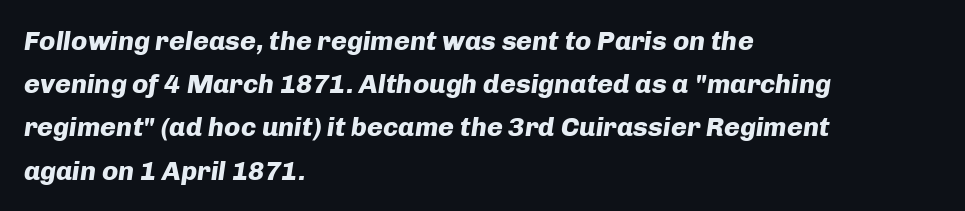
The image shows 27 px bold type, italic (leaning right); set left-aligned, normal line spacing (1.6x), normal letter spacing, not underlined.
